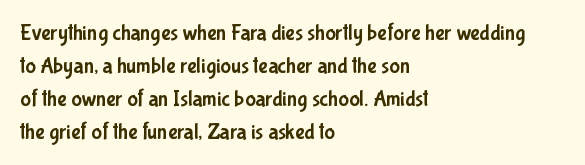
A clean baseline with only descenders dipping below it. Standard letterfit; no display-style spreading of the glyphs. Notice how descenders clear the ascenders below comfortably — that's standard leading. It's the straight-up-and-down kind of type. Does the copy run flush right? No — it runs flush left.
